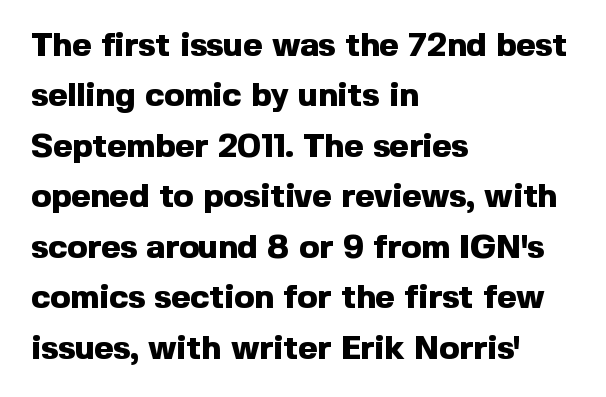
The image shows 33 px heavy sans-serif type, upright; set left-aligned, normal line spacing (1.53x), normal letter spacing, not underlined; a medium x-height.
